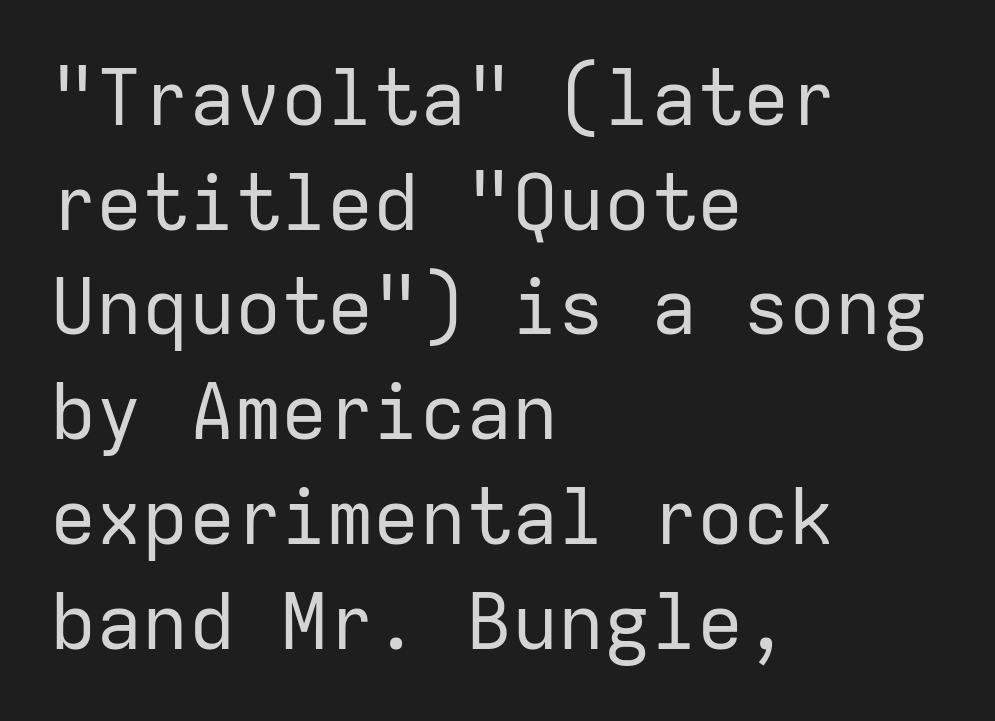
Layout note: lines flush left. No feet cap the strokes, marking this as sans-serif type. The passage shown is not bold in any degree. Each letter, wide or thin by design, is forced into the same width here.
